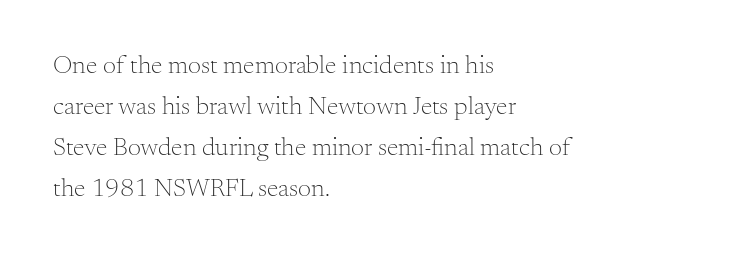
The words here are not underlined. Unbolded letterforms with no extra heft. Quick note: interline space is typical. These lines stack with their left ends in a neat column. Ordinary non-slanted type is in use. Here the glyphs are tracked normally, forming tight word shapes.
